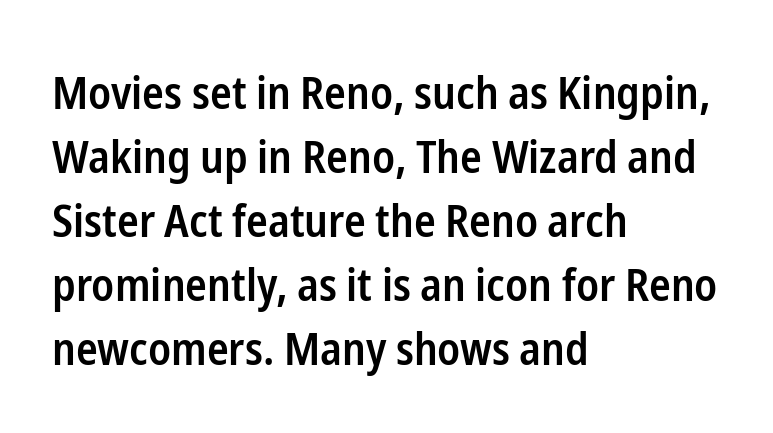
The sample has been set in demibold, a notch under bold. Which margin do the lines hug? The left one — the right edge is uneven. Glance below the letters and you will spot only blank space. Regarding leading, the lines here are spaced in the standard way.
